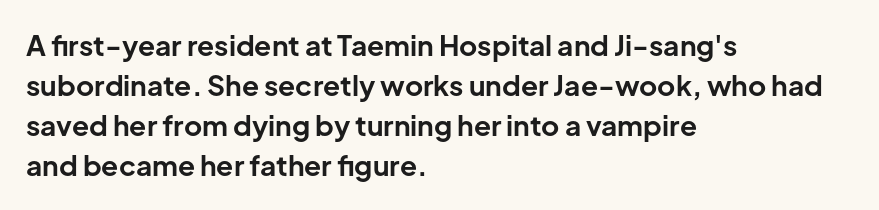
Q: Is the text bold? A: Yes.
Q: Is the text italic (slanted)? A: No, it is upright.
Q: Is the typeface a serif or a sans-serif typeface? A: Sans-serif.
Q: Is the text underlined? A: No.
Q: How is the paragraph aligned? A: Left-aligned.
Q: Is the spacing between letters normal or unusually wide? A: Normal.
Q: Is the spacing between lines tight, normal or loose? A: Normal.
Q: Width (condensed, normal, or wide)? A: Normal.
Q: Stroke contrast? A: Low.
Q: x-height? A: Medium.
Q: Monospaced? A: No.
